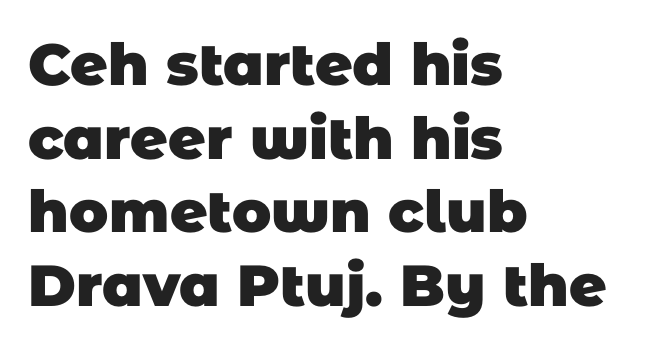
{"serif": "no", "bold": "yes", "weight": "heavy", "width": "normal", "stroke_contrast": "low", "x_height": "large", "monospaced": "no", "underline": "no", "align": "left", "line_spacing": "normal", "line_spacing_ratio": 1.27, "letter_spacing": "normal", "letter_spacing_em": 0.0, "glyph_px": 58}
